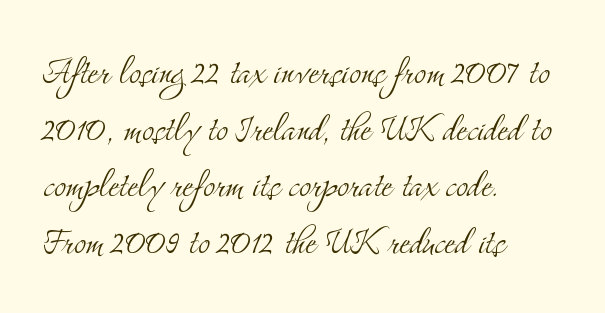
Reading down the column, the eye jumps a familiar distance to each next line. Counters stay open thanks to moderate or lighter strokes. The space directly below the letters is spotless.
